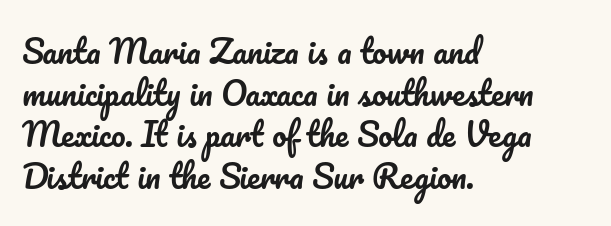
The gaps between neighbouring characters are ordinary and unremarkable. Only glyphs here, with clear space below each row. The leading is moderate, giving the passage an even texture. Note the varied advance widths — an 'i' is clearly narrower than an 'm'. The rendering anchors every line to the left-hand side.
